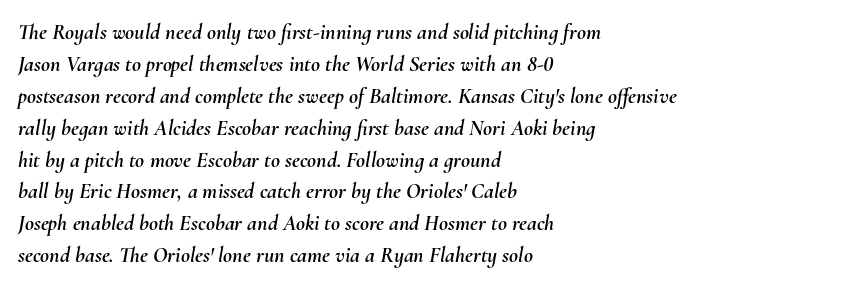
{"italic": "yes", "lean": "right", "slant_degrees": 10, "underline": "no", "align": "left", "line_spacing": "normal", "line_spacing_ratio": 1.45, "letter_spacing": "normal", "letter_spacing_em": 0.0, "glyph_px": 22}
